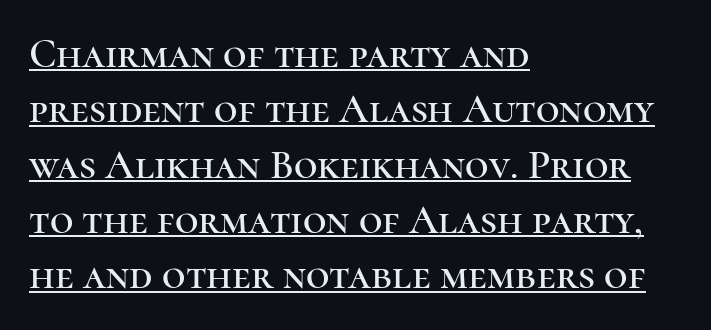
{"serif": "yes", "italic": "no", "width": "normal", "stroke_contrast": "high", "x_height": "medium", "monospaced": "no", "underline": "yes", "align": "left", "line_spacing": "normal", "line_spacing_ratio": 1.35, "letter_spacing": "normal", "letter_spacing_em": 0.0, "glyph_px": 41}
